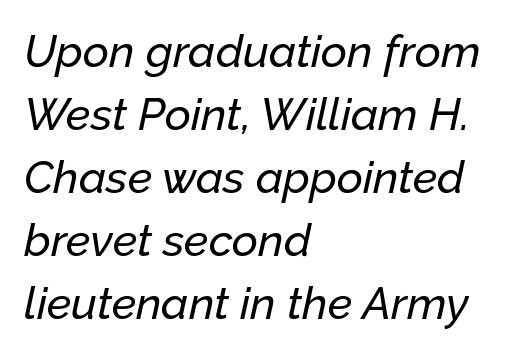
Caption: multi-line text, flush left, ragged right. Style check: oblique. The foot of each line stays bare and open. Tracking here is standard; glyphs follow each other at the usual distance. The passage shown is typed in a proportional face where columns would drift. The leading is moderate, giving the passage an even texture.
